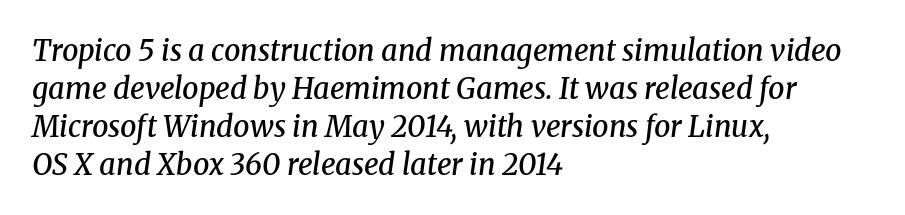
Q: Is the text bold? A: Semi-bold.
Q: Is the text italic (slanted)? A: Yes, it leans right by about 8 degrees.
Q: Is the typeface a serif or a sans-serif typeface? A: Serif.
Q: Is the text underlined? A: No.
Q: How is the paragraph aligned? A: Left-aligned.
Q: Is the spacing between letters normal or unusually wide? A: Normal.
Q: Is the spacing between lines tight, normal or loose? A: Normal.
Q: Width (condensed, normal, or wide)? A: Normal.
Q: Stroke contrast? A: Medium.
Q: x-height? A: Medium.
Q: Monospaced? A: No.
